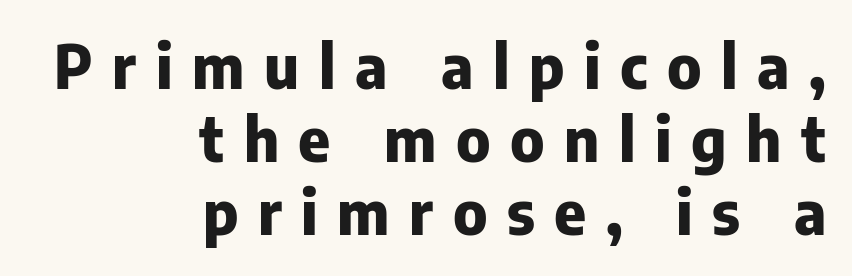
Q: Is the text bold? A: Yes.
Q: Is the text italic (slanted)? A: No, it is upright.
Q: Is the typeface a serif or a sans-serif typeface? A: Sans-serif.
Q: Is the text underlined? A: No.
Q: How is the paragraph aligned? A: Right-aligned.
Q: Is the spacing between letters normal or unusually wide? A: Unusually wide.
Q: Width (condensed, normal, or wide)? A: Normal.
Q: Stroke contrast? A: Low.
Q: x-height? A: Medium.
Q: Monospaced? A: No.
